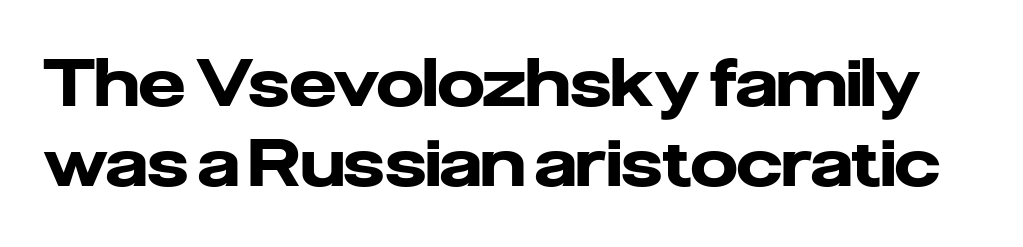
{"serif": "no", "italic": "no", "bold": "yes", "weight": "heavy", "width": "normal", "stroke_contrast": "low", "x_height": "medium", "monospaced": "no", "underline": "no", "line_spacing_ratio": 1.21, "letter_spacing": "normal", "letter_spacing_em": 0.0, "glyph_px": 66}
